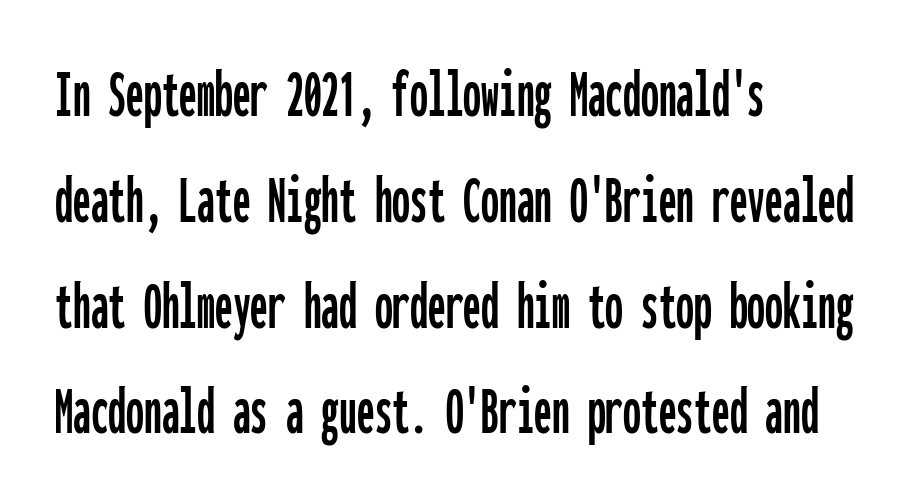
Words float on clear page, feet unadorned. The passage shown is typed in a monospace face where columns stay perfectly aligned. This block has exactly the height ordinary leading produces. Serif or sans? Sans — the stroke terminals are bare. Each line starts at the same left margin while the right side varies. Honestly, the letter spacing is just normal — you wouldn't notice it.
